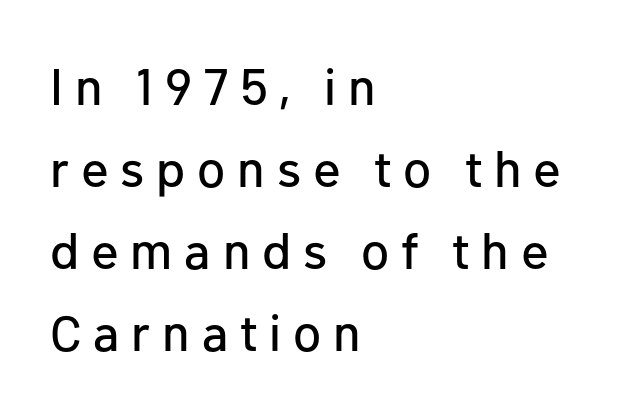
Q: Is the text italic (slanted)? A: No, it is upright.
Q: Is the typeface a serif or a sans-serif typeface? A: Sans-serif.
Q: Is the text underlined? A: No.
Q: How is the paragraph aligned? A: Left-aligned.
Q: Is the spacing between letters normal or unusually wide? A: Unusually wide.
Q: Is the spacing between lines tight, normal or loose? A: Normal.
Q: Width (condensed, normal, or wide)? A: Normal.
Q: Stroke contrast? A: Low.
Q: x-height? A: Medium.
Q: Monospaced? A: No.
